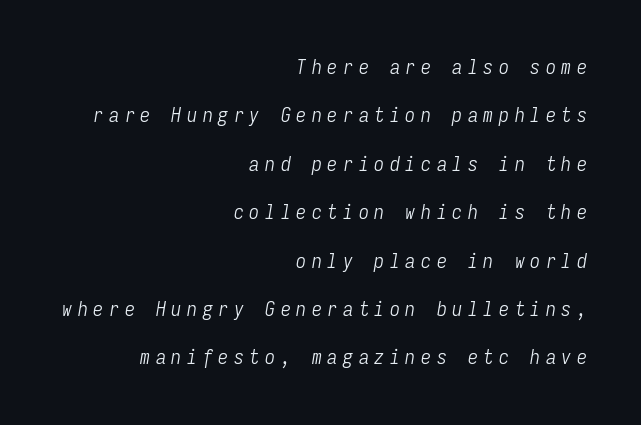
The image shows 20 px text type, italic (leaning right); set right-aligned, loose line spacing (2.42x), unusually wide letter spacing (+0.28 em), not underlined.
